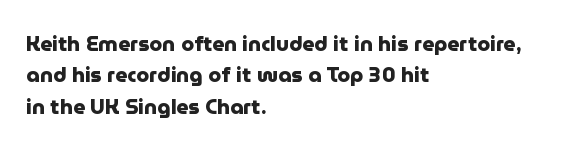
The passage shown is emphatically bold. The specimen reads as upright at a glance. Alignment: flush left. What stands out about the letter spacing? Nothing — it is the standard amount. The block of text has a typical density, with ordinary space between rows. The words here are not underlined.
